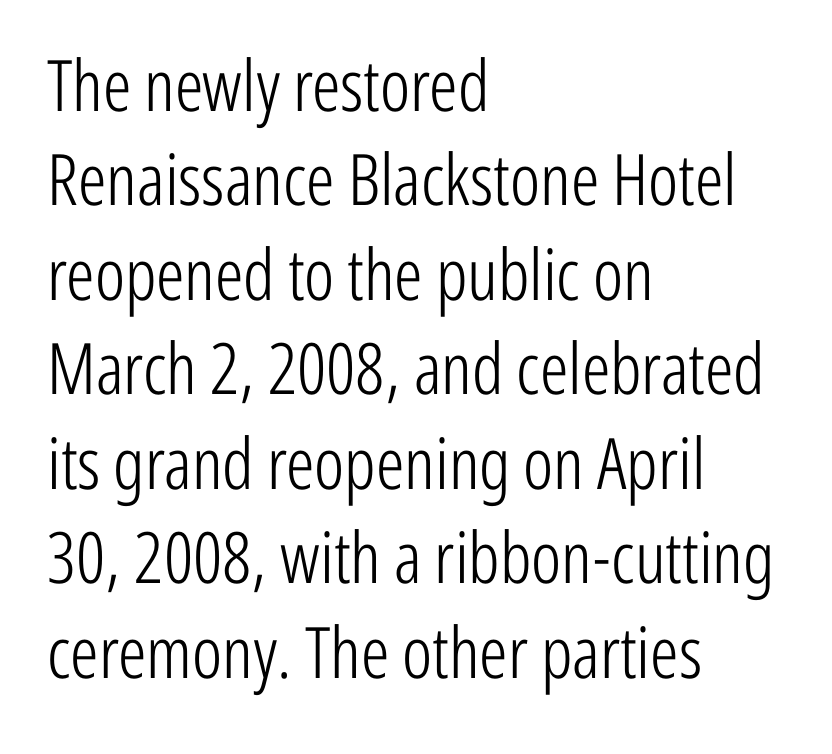
Q: Is the text bold? A: No.
Q: Is the text italic (slanted)? A: No, it is upright.
Q: Is the typeface a serif or a sans-serif typeface? A: Sans-serif.
Q: Is the text underlined? A: No.
Q: How is the paragraph aligned? A: Left-aligned.
Q: Is the spacing between letters normal or unusually wide? A: Normal.
Q: Is the spacing between lines tight, normal or loose? A: Normal.
Q: Width (condensed, normal, or wide)? A: Condensed.
Q: Stroke contrast? A: Low.
Q: x-height? A: Medium.
Q: Monospaced? A: No.
